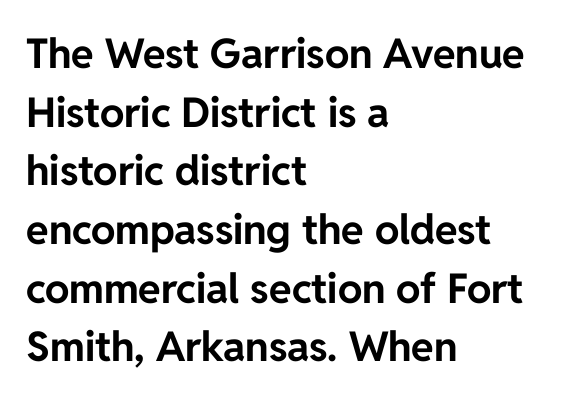
Q: Is the text bold? A: Yes.
Q: Is the text italic (slanted)? A: No, it is upright.
Q: Is the typeface a serif or a sans-serif typeface? A: Sans-serif.
Q: Is the text underlined? A: No.
Q: How is the paragraph aligned? A: Left-aligned.
Q: Is the spacing between letters normal or unusually wide? A: Normal.
Q: Is the spacing between lines tight, normal or loose? A: Normal.
Q: Width (condensed, normal, or wide)? A: Normal.
Q: Stroke contrast? A: Low.
Q: x-height? A: Medium.
Q: Monospaced? A: No.
